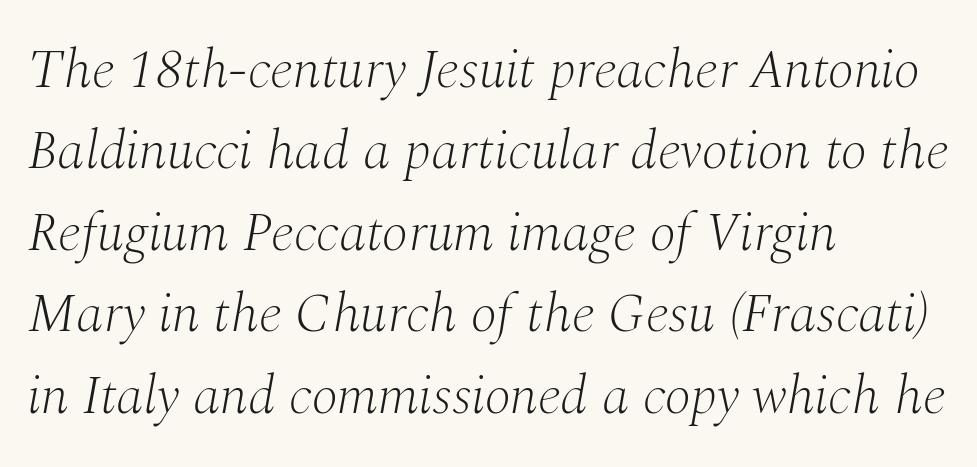
The ragged edge is on the right, which tells us the setting is flush left. No letter is thick-stroked: the sample isn't bold. Here the glyphs are tracked normally, forming tight word shapes. A normal amount of white space separates one row of letters from the next. Varying glyph widths throughout — classic text-font behaviour.
